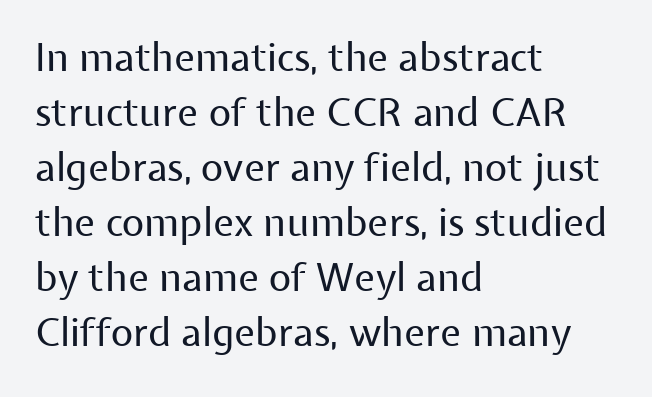
How are the letters spaced? Ordinarily, with no added tracking. The weight tops out at a normal text grade. Line beginnings align vertically; line endings do not. These lines are composed in type without serifs. Plain, unruled lines of type.
